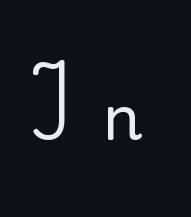
{"serif": "yes", "italic": "no", "width": "normal", "stroke_contrast": "medium", "x_height": "small", "monospaced": "no", "underline": "no", "letter_spacing": "wide", "letter_spacing_em": 0.45, "glyph_px": 62}
